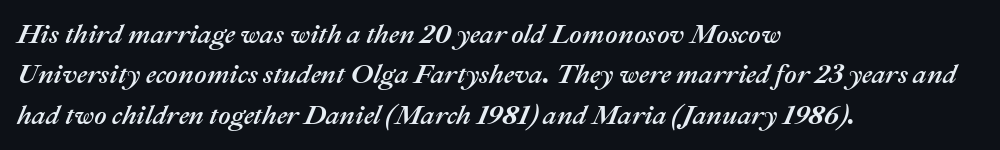
Caption: multi-line text, flush left, ragged right. Does extra space separate the letters? No, they use regular spacing. The whole block is typeset with a tilt. The passage shown is not underscored anywhere. Does the leading feel generous? No, just average.
